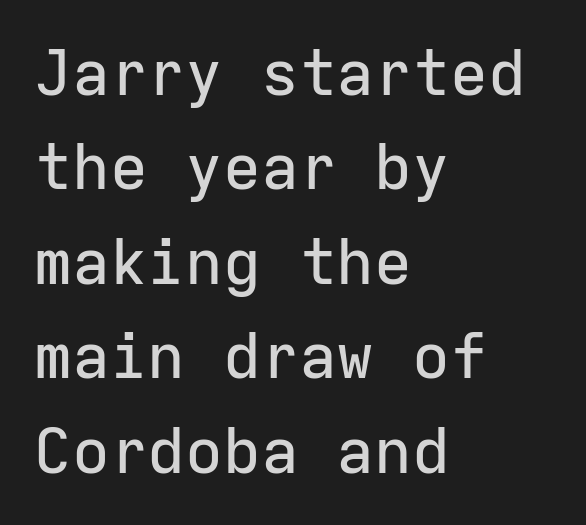
{"serif": "no", "italic": "no", "width": "normal", "stroke_contrast": "low", "x_height": "medium", "monospaced": "yes", "underline": "no", "align": "left", "line_spacing": "normal", "line_spacing_ratio": 1.5, "letter_spacing": "normal", "letter_spacing_em": 0.0, "glyph_px": 63}
